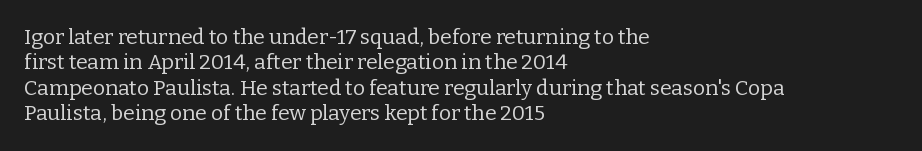
A bare baseline throughout the passage. Line beginnings align vertically; line endings do not. This sample uses plain, unmodified letter spacing. Posture: straight, roman, zero tilt. Is this a heavy cut? Hardly; it is regular or lighter.
